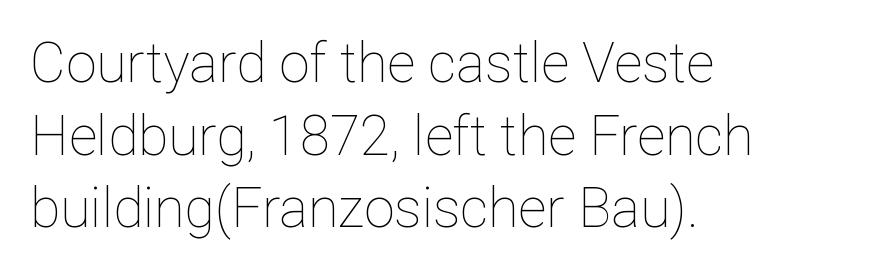
{"italic": "no", "bold": "no", "weight": "thin", "width": "normal", "stroke_contrast": "low", "x_height": "medium", "monospaced": "no", "underline": "no", "align": "left", "line_spacing": "normal", "line_spacing_ratio": 1.32, "letter_spacing": "normal", "letter_spacing_em": 0.0, "glyph_px": 55}
